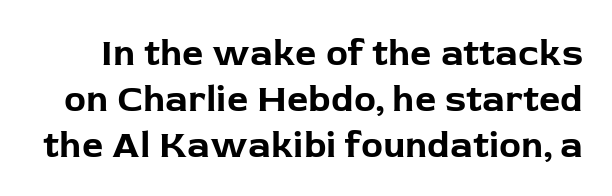
Q: Is the text bold? A: Yes.
Q: Is the text italic (slanted)? A: No, it is upright.
Q: Is the typeface a serif or a sans-serif typeface? A: Sans-serif.
Q: Is the text underlined? A: No.
Q: Is the spacing between letters normal or unusually wide? A: Normal.
Q: Width (condensed, normal, or wide)? A: Normal.
Q: Stroke contrast? A: Low.
Q: x-height? A: Medium.
Q: Monospaced? A: No.
